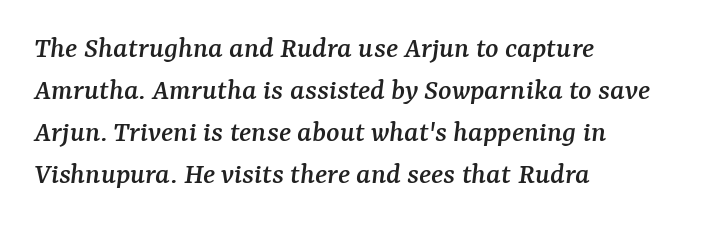
{"serif": "yes", "italic": "yes", "lean": "right", "slant_degrees": 7, "width": "normal", "stroke_contrast": "medium", "x_height": "medium", "monospaced": "no", "underline": "no", "align": "left", "line_spacing": "normal", "line_spacing_ratio": 1.36, "letter_spacing": "normal", "letter_spacing_em": 0.0, "glyph_px": 31}
